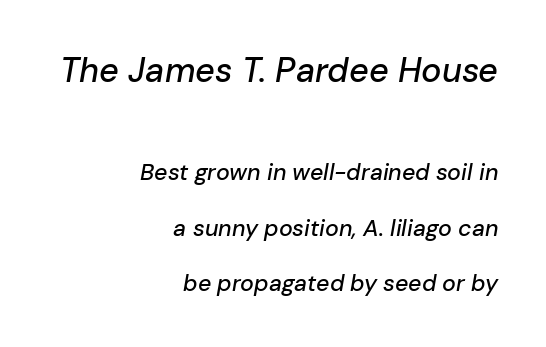
Q: Is the text italic (slanted)? A: Yes, it leans right by about 10 degrees.
Q: Is the text underlined? A: No.
Q: How is the paragraph aligned? A: Right-aligned.
Q: Is the spacing between letters normal or unusually wide? A: Normal.
Q: Is the spacing between lines tight, normal or loose? A: Loose.
Q: Which block of text is set in a larger size, the first (top) or the second (bottom)? A: The first (top) one.
Q: Width (condensed, normal, or wide)? A: Normal.
Q: Stroke contrast? A: Low.
Q: x-height? A: Medium.
Q: Monospaced? A: No.
